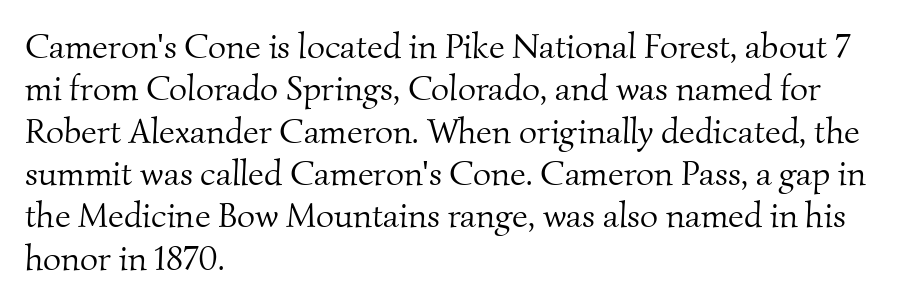
The image shows 35 px light serif type; set left-aligned, line spacing 1.21x, normal letter spacing, not underlined; medium stroke contrast and a small x-height.
